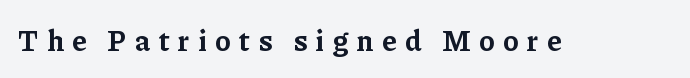
Each letter keeps its own natural width here, so spacing adapts to shape. Font category for this specimen: serif. Is the letter spacing exaggerated? Yes — the characters are pushed far apart. Is there any slant? The stems are plumb. The specimen omits any rule beneath the text block's lines. Weight check: bold — yes, fully.
